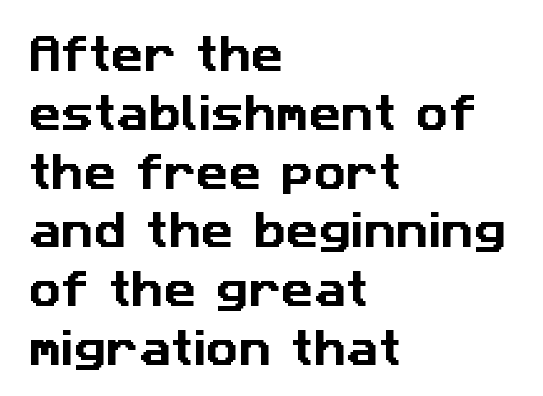
This rendering features lettering with no underline. Between one letter and the next there's only the usual sliver of space. Each letter's strokes conclude bluntly, with no projecting serifs. Spacing verdict: proportional, widths tailored to each character.
